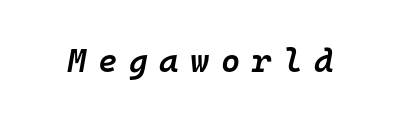
{"italic": "yes", "lean": "right", "slant_degrees": 10, "bold": "semi", "weight": "semibold", "width": "normal", "stroke_contrast": "low", "x_height": "medium", "monospaced": "yes", "underline": "no", "letter_spacing": "wide", "letter_spacing_em": 0.35, "glyph_px": 33}
